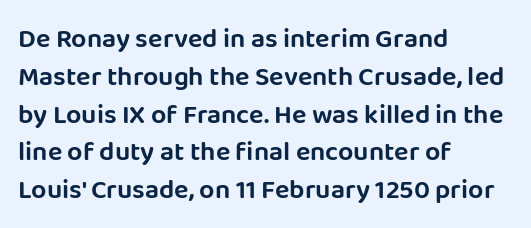
Q: Is the text italic (slanted)? A: No, it is upright.
Q: Is the text underlined? A: No.
Q: How is the paragraph aligned? A: Left-aligned.
Q: Is the spacing between letters normal or unusually wide? A: Normal.
Q: Is the spacing between lines tight, normal or loose? A: Normal.
